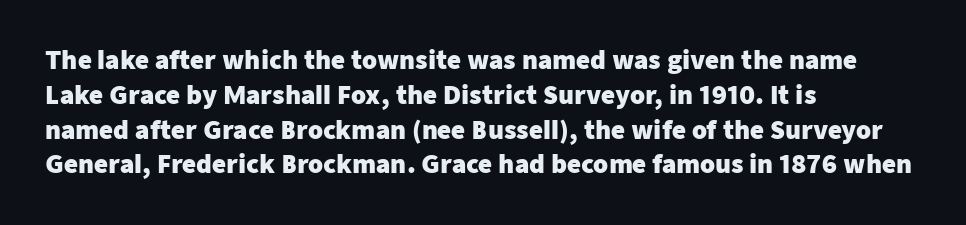
{"italic": "no", "bold": "yes", "underline": "no", "align": "left", "line_spacing": "normal", "line_spacing_ratio": 1.45, "letter_spacing": "normal", "letter_spacing_em": 0.0, "glyph_px": 24}
